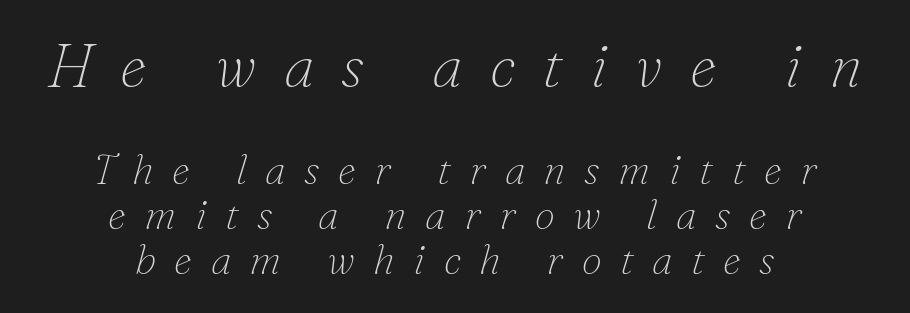
The image shows 61 px thin serif type, italic (leaning right); set centered, tight line spacing (1.1x), unusually wide letter spacing (+0.45 em), not underlined; the first (top) block is 1.49x larger; low stroke contrast and a small x-height.
